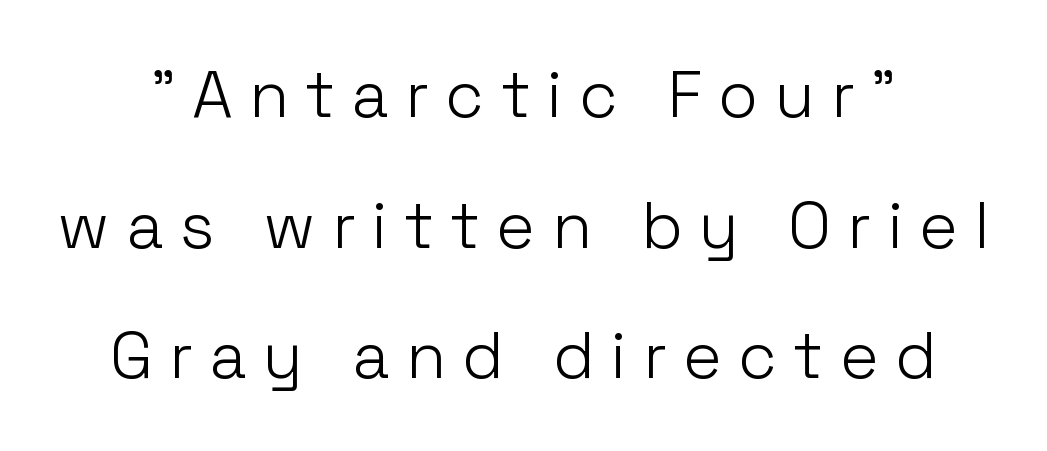
The image shows 65 px light sans-serif type, upright; set centered, loose line spacing (2.01x), unusually wide letter spacing (+0.25 em), not underlined; low stroke contrast and a medium x-height.
